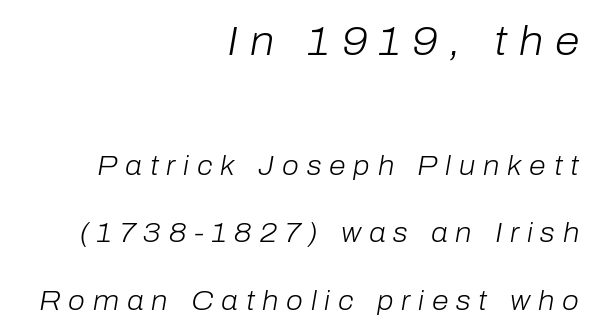
Q: Is the text bold? A: No.
Q: Is the text italic (slanted)? A: Yes, it leans right by about 10 degrees.
Q: Is the text underlined? A: No.
Q: How is the paragraph aligned? A: Right-aligned.
Q: Is the spacing between letters normal or unusually wide? A: Unusually wide.
Q: Is the spacing between lines tight, normal or loose? A: Loose.
Q: Which block of text is set in a larger size, the first (top) or the second (bottom)? A: The first (top) one.
Q: Width (condensed, normal, or wide)? A: Normal.
Q: Stroke contrast? A: Low.
Q: x-height? A: Medium.
Q: Monospaced? A: No.
